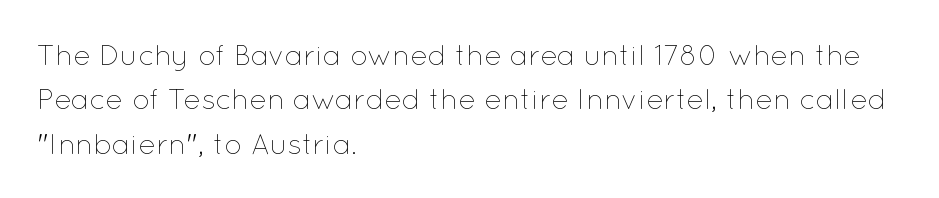
Q: Is the text bold? A: No.
Q: Is the text italic (slanted)? A: No, it is upright.
Q: Is the text underlined? A: No.
Q: How is the paragraph aligned? A: Left-aligned.
Q: Is the spacing between letters normal or unusually wide? A: Normal.
Q: Is the spacing between lines tight, normal or loose? A: Normal.
Q: Width (condensed, normal, or wide)? A: Normal.
Q: Stroke contrast? A: Low.
Q: x-height? A: Medium.
Q: Monospaced? A: No.
